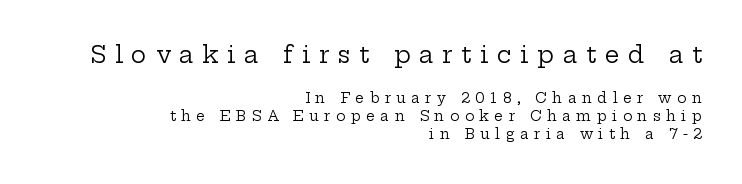
The image shows 23 px text type, upright; set right-aligned, normal line spacing (1.31x), unusually wide letter spacing (+0.38 em), not underlined; the first (top) block is 1.64x larger.
